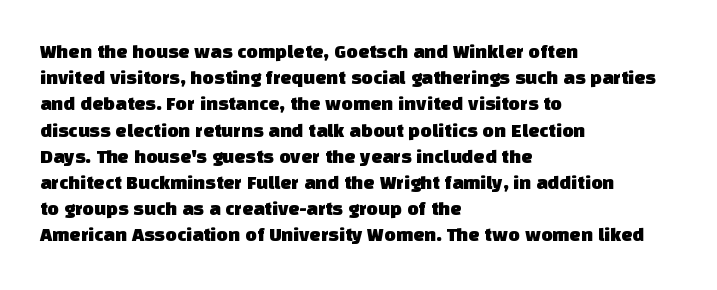
{"underline": "no", "align": "left", "line_spacing": "normal", "line_spacing_ratio": 1.31, "letter_spacing": "normal", "letter_spacing_em": 0.0, "glyph_px": 20}
